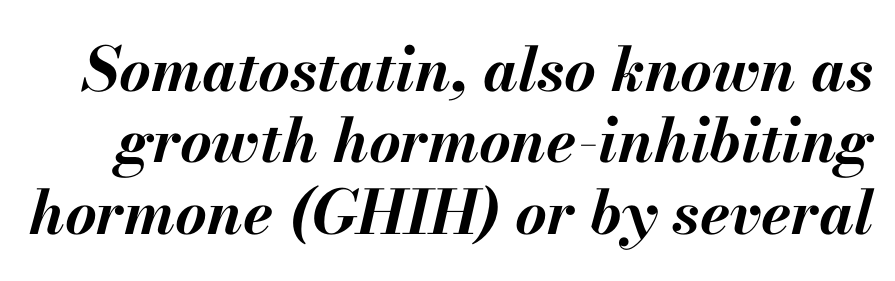
{"italic": "yes", "lean": "right", "slant_degrees": 13, "bold": "yes", "weight": "bold", "width": "normal", "stroke_contrast": "medium", "x_height": "small", "monospaced": "no", "underline": "no", "line_spacing_ratio": 1.17, "letter_spacing": "normal", "letter_spacing_em": 0.0, "glyph_px": 61}
